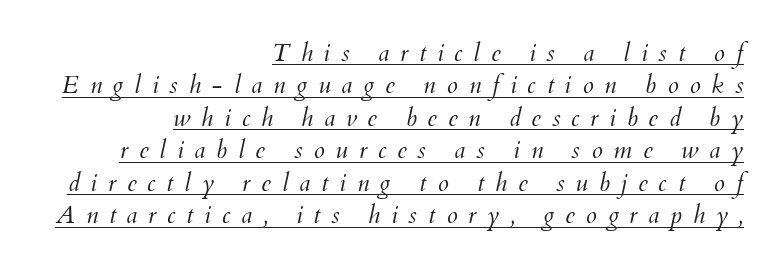
The image shows 25 px text type, italic (leaning right); set right-aligned, normal line spacing (1.3x), unusually wide letter spacing (+0.43 em), underlined.
